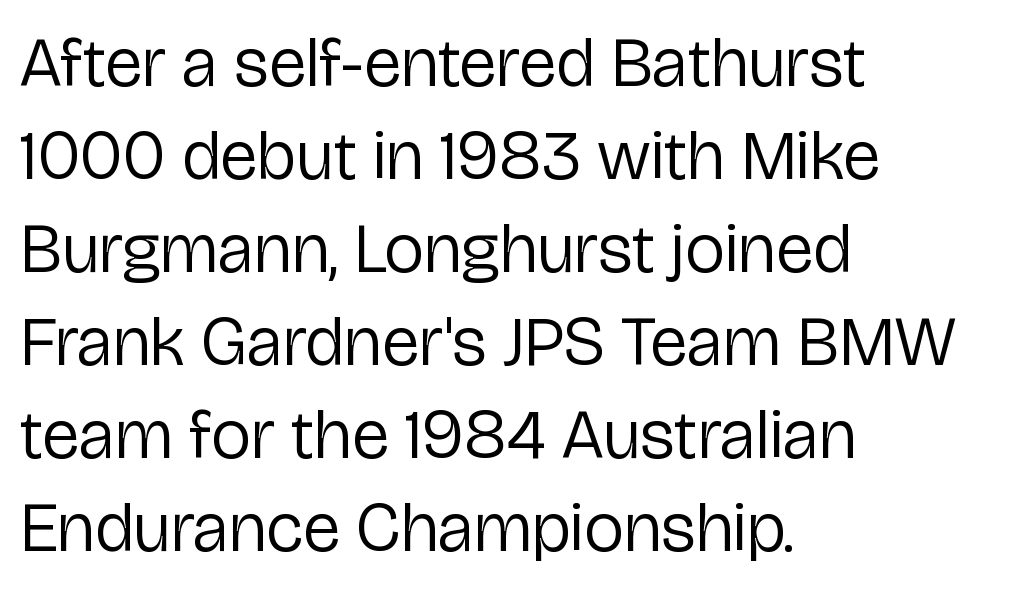
These lines were composed using upright roman letters. The rag falls on the right side of this text block. The baseline area is clear. Here the glyphs are tracked normally, forming tight word shapes. The strokes carry an ordinary text weight at most.
